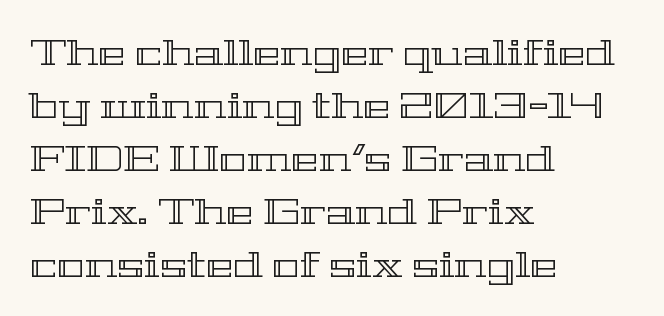
The designer left line spacing at the default. The compositor pushed each line to the left boundary. Character widths vary here, with narrow letters taking less room than wide ones. This is the regular roman posture of the typeface. There is no visible air inserted between adjacent glyphs. Descender tails drop into unmarked territory.
